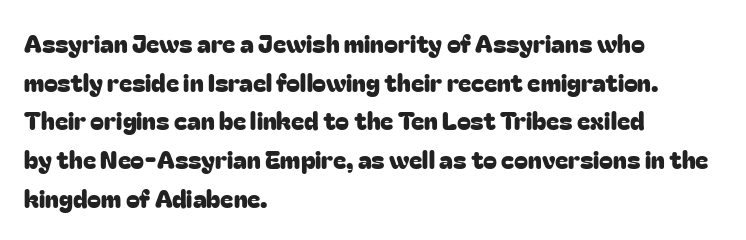
Inter-character spacing is left at the font's built-in metrics. Quick note: underline off. Horizontal alignment here is leftward, the default for most running prose. Posture: vertical. Line spacing here is normal.
